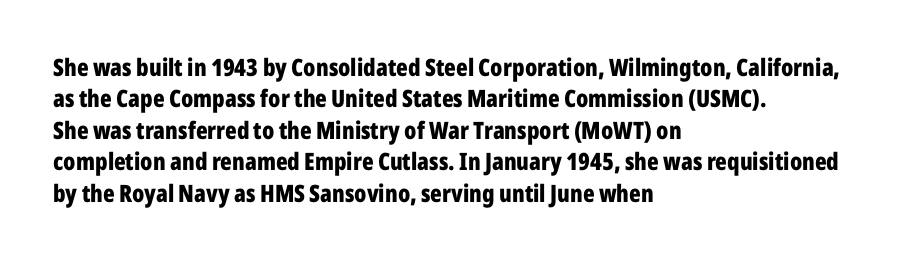
The image shows 24 px bold type, upright; set left-aligned, normal line spacing (1.31x), normal letter spacing, not underlined.
